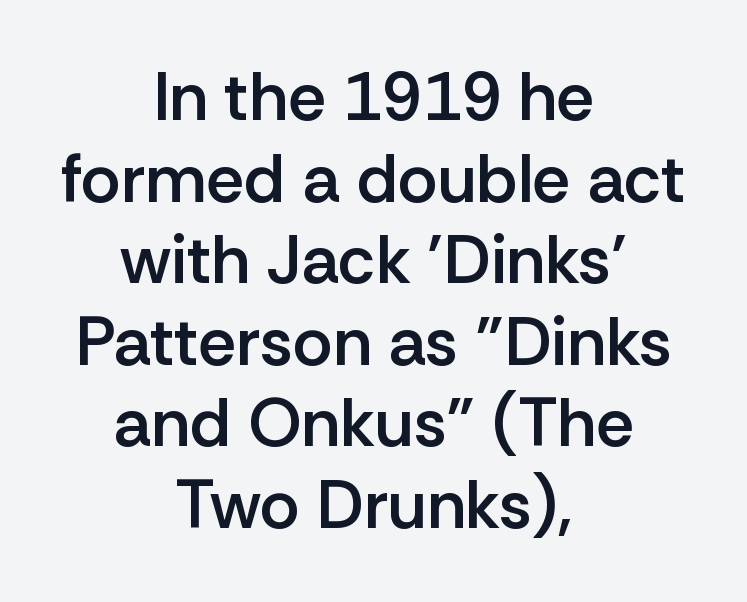
The image shows 68 px semibold sans-serif type, upright; set centered, line spacing 1.2x, normal letter spacing, not underlined; low stroke contrast and a medium x-height.
